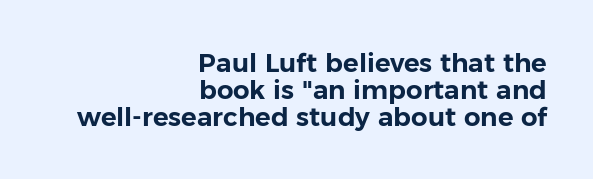
Standard letterfit; no display-style spreading of the glyphs. Tall strokes in this sample are plumb rather than angled. Unmarked baselines from the first word to the last. Compared with typical paragraphs, the rows here are closer together.
